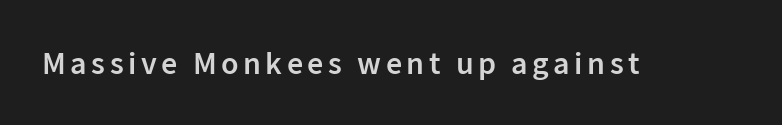
Q: Is the text bold? A: Semi-bold.
Q: Is the text italic (slanted)? A: No, it is upright.
Q: Is the typeface a serif or a sans-serif typeface? A: Sans-serif.
Q: Is the text underlined? A: No.
Q: Width (condensed, normal, or wide)? A: Normal.
Q: Stroke contrast? A: Low.
Q: x-height? A: Medium.
Q: Monospaced? A: No.
